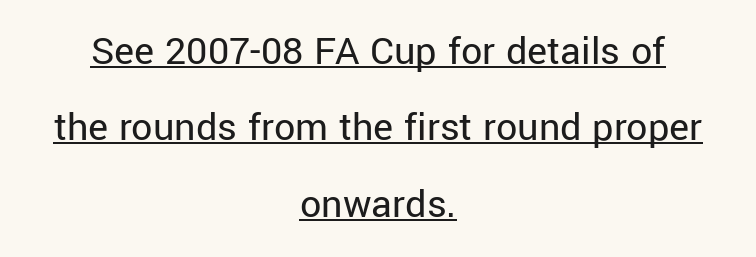
Q: Is the text bold? A: No.
Q: Is the text italic (slanted)? A: No, it is upright.
Q: Is the typeface a serif or a sans-serif typeface? A: Sans-serif.
Q: Is the text underlined? A: Yes.
Q: How is the paragraph aligned? A: Centered.
Q: Is the spacing between letters normal or unusually wide? A: Normal.
Q: Width (condensed, normal, or wide)? A: Normal.
Q: Stroke contrast? A: Low.
Q: x-height? A: Medium.
Q: Monospaced? A: No.
